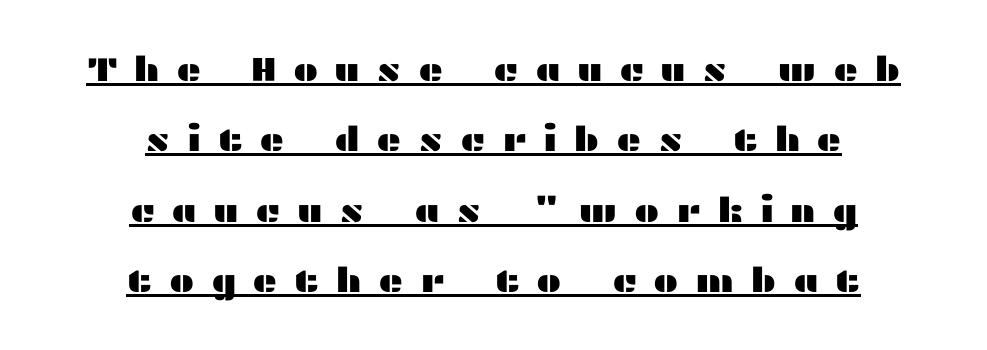
This is roman type, the default non-slanted kind. Observe the wide spacing: letters keep a clear distance from each other. A typesetter would call this leading open, well beyond the default. Like a heading marked for emphasis, these lines bear an underscore. No feet cap the strokes, marking this as sans-serif type. The face used here is proportionally spaced, like ordinary book or web type.
